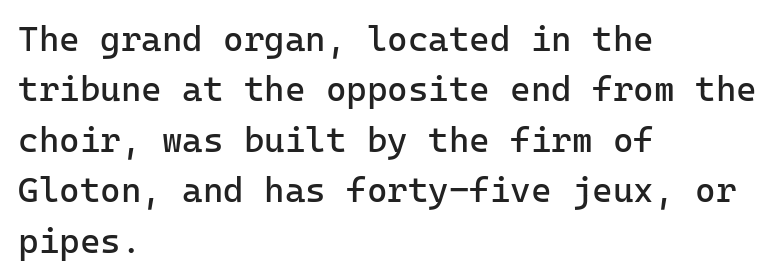
The face used here is a sans, in the tradition of grotesques and geometrics. How are the letters spaced? Ordinarily, with no added tracking. The paragraph shown leans on its left margin. A typesetter would mark this as roman, not italic.
